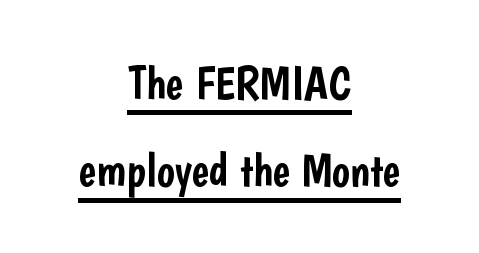
The image shows 47 px condensed sans-serif type, upright; set centered, line spacing 1.86x, normal letter spacing, underlined; low stroke contrast and a medium x-height.
